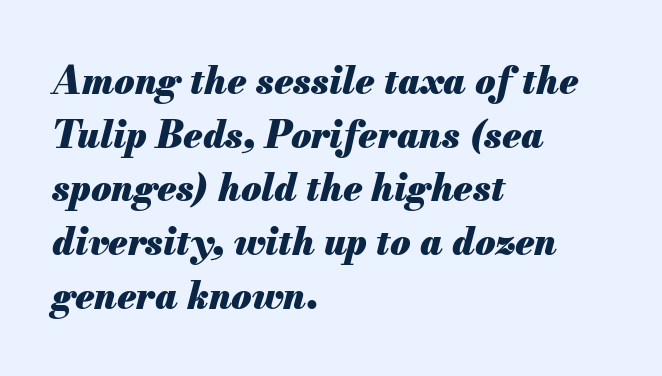
{"italic": "yes", "lean": "right", "slant_degrees": 13, "bold": "yes", "weight": "heavy", "width": "normal", "stroke_contrast": "medium", "x_height": "small", "monospaced": "no", "underline": "no", "align": "left", "line_spacing": "normal", "line_spacing_ratio": 1.45, "letter_spacing": "normal", "letter_spacing_em": 0.0, "glyph_px": 37}
